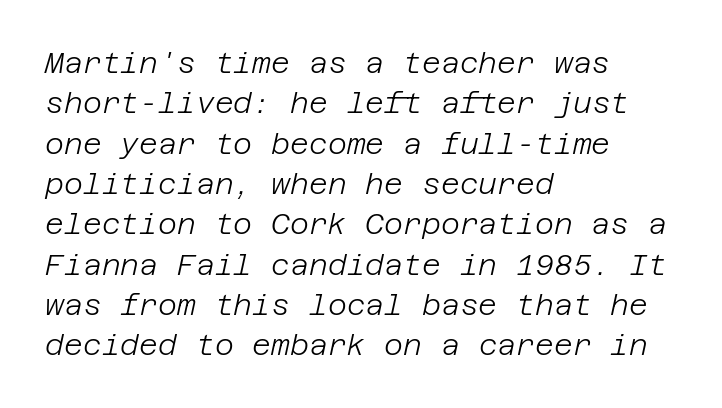
Vertical spacing — default. The letters look calm and open, with moderate or lighter stems. Emphasis-style slanted type is in use. The area under the type is left untouched. You could call the tracking neutral — neither tight nor loose.
